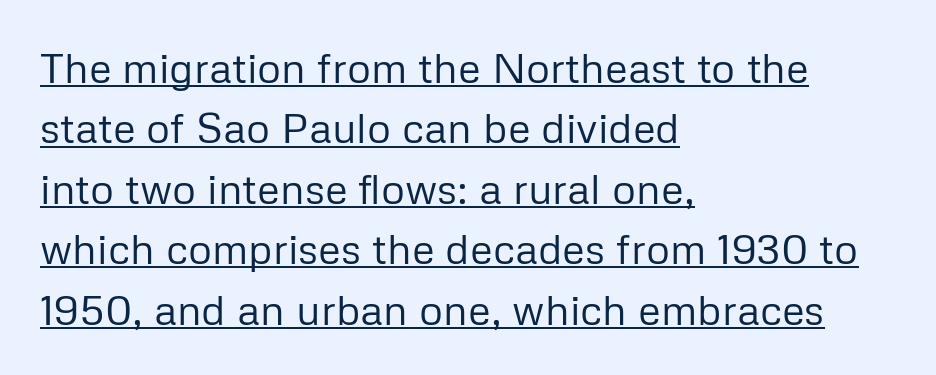
The specimen includes a rule beneath the text block's lines. This sample keeps an unexceptional amount of space between lines. Think standard paragraph weight, or any step lighter than that. Typeset ragged right — the left edge is the straight one. Nope, not italic — everything's standing straight.
